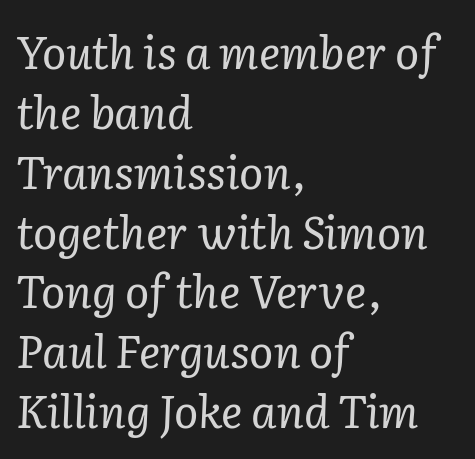
{"serif": "yes", "italic": "yes", "lean": "right", "slant_degrees": 2, "bold": "no", "weight": "regular", "width": "normal", "stroke_contrast": "low", "x_height": "medium", "monospaced": "no", "underline": "no", "align": "left", "line_spacing": "normal", "line_spacing_ratio": 1.33, "letter_spacing": "normal", "letter_spacing_em": 0.0, "glyph_px": 45}
